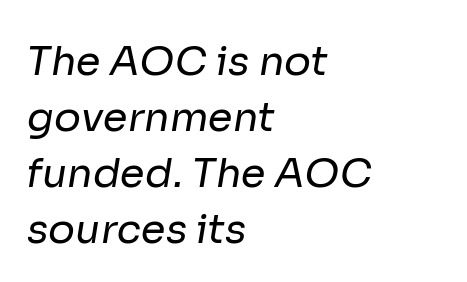
The image shows 40 px regular-weight sans-serif type; set left-aligned, normal line spacing (1.4x), normal letter spacing, not underlined; low stroke contrast and a medium x-height.
